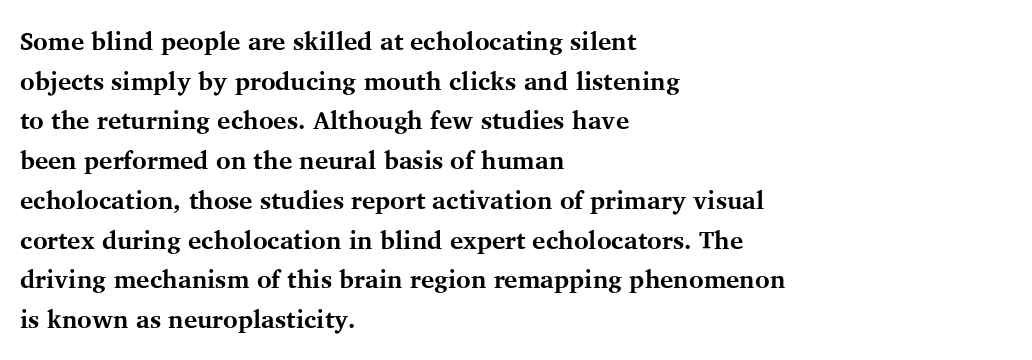
The image shows 25 px bold type, upright; set left-aligned, normal line spacing (1.59x), normal letter spacing, not underlined.
